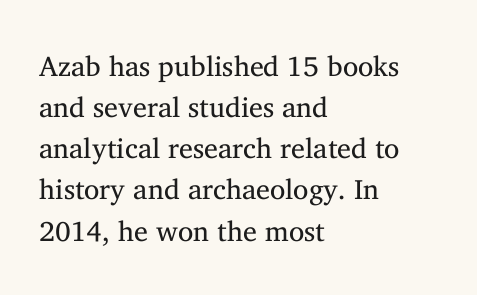
Q: Is the text bold? A: No.
Q: Is the text italic (slanted)? A: No, it is upright.
Q: Is the typeface a serif or a sans-serif typeface? A: Serif.
Q: Is the text underlined? A: No.
Q: How is the paragraph aligned? A: Left-aligned.
Q: Is the spacing between letters normal or unusually wide? A: Normal.
Q: Is the spacing between lines tight, normal or loose? A: Normal.
Q: Width (condensed, normal, or wide)? A: Normal.
Q: Stroke contrast? A: Medium.
Q: x-height? A: Medium.
Q: Monospaced? A: No.
